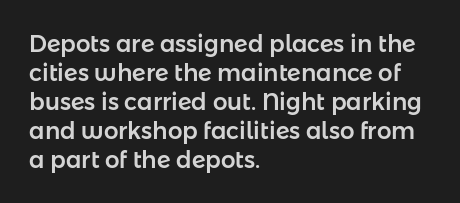
Q: Is the text italic (slanted)? A: No, it is upright.
Q: Is the text underlined? A: No.
Q: How is the paragraph aligned? A: Left-aligned.
Q: Is the spacing between letters normal or unusually wide? A: Normal.
Q: Is the spacing between lines tight, normal or loose? A: Normal.
